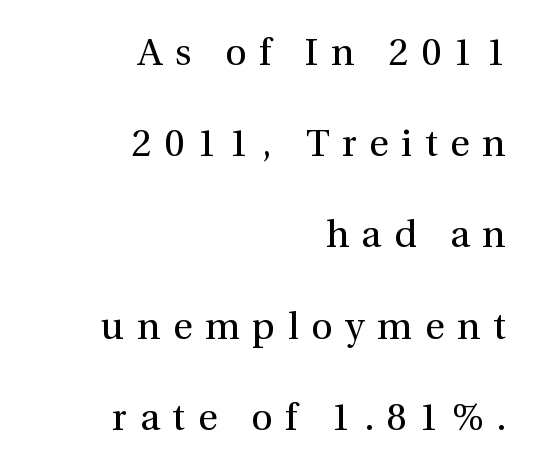
The image shows 38 px regular-weight serif type, upright; set right-aligned, loose line spacing (2.4x), unusually wide letter spacing (+0.33 em), not underlined; medium stroke contrast and a medium x-height.
